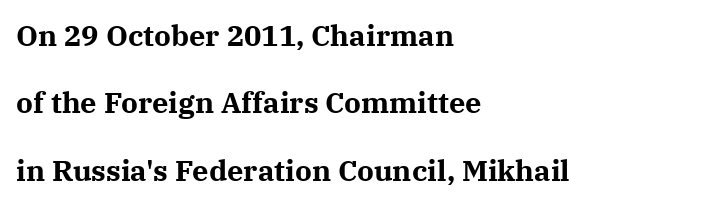
{"serif": "yes", "italic": "no", "bold": "yes", "weight": "bold", "width": "normal", "stroke_contrast": "medium", "x_height": "medium", "monospaced": "no", "underline": "no", "align": "left", "line_spacing": "loose", "line_spacing_ratio": 2.32, "letter_spacing": "normal", "letter_spacing_em": 0.0, "glyph_px": 29}
